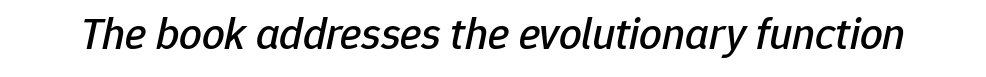
The whole block is typeset with a tilt. Varying glyph widths throughout — classic text-font behaviour. Descenders are the only things crossing below the line. Each word holds together tightly as a unit, with standard inter-letter gaps.
